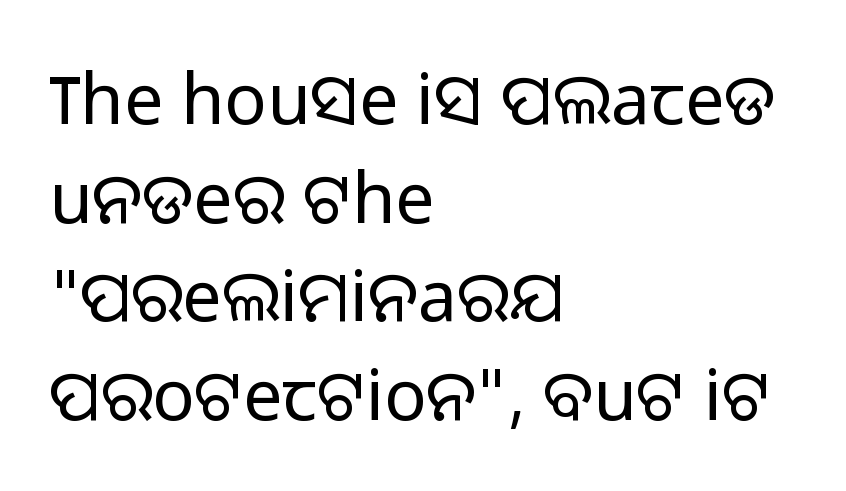
The image shows 70 px light sans-serif type, upright; set left-aligned, normal line spacing (1.41x), normal letter spacing, not underlined; low stroke contrast and a medium x-height.
